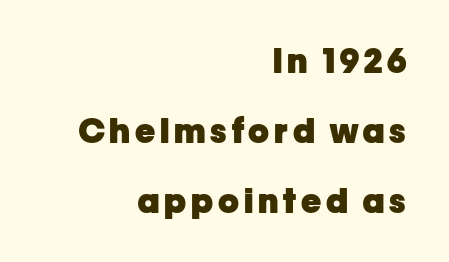
{"serif": "no", "italic": "no", "bold": "yes", "weight": "heavy", "width": "normal", "stroke_contrast": "low", "x_height": "medium", "monospaced": "no", "underline": "no", "align": "right", "line_spacing": "loose", "line_spacing_ratio": 2.06, "glyph_px": 34}
